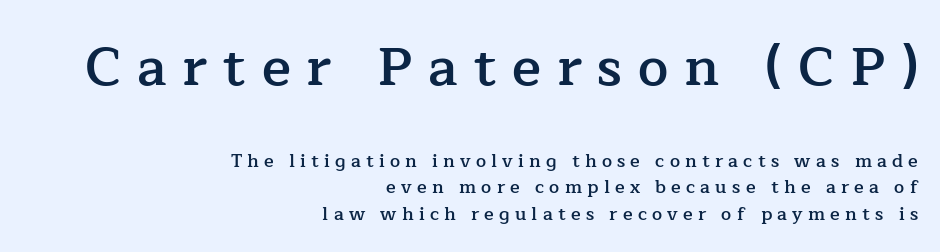
Characters follow at a spacing far wider than the type designer built in. Short and long lines alike share a common ending point at right. Beneath every word, the page is bare. Looks like regular typesetting: each glyph gets only the width it needs. Every stem runs plumb, perpendicular to the baseline. Stroke thickness is moderately raised; the sample reads as semibold.
